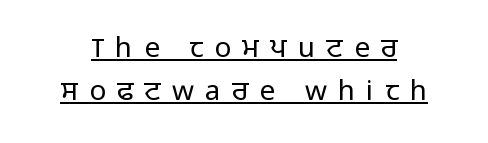
{"serif": "no", "italic": "no", "bold": "no", "weight": "light", "width": "normal", "stroke_contrast": "low", "x_height": "medium", "monospaced": "no", "underline": "yes", "line_spacing": "normal", "line_spacing_ratio": 1.52, "letter_spacing": "wide", "letter_spacing_em": 0.4, "glyph_px": 28}
